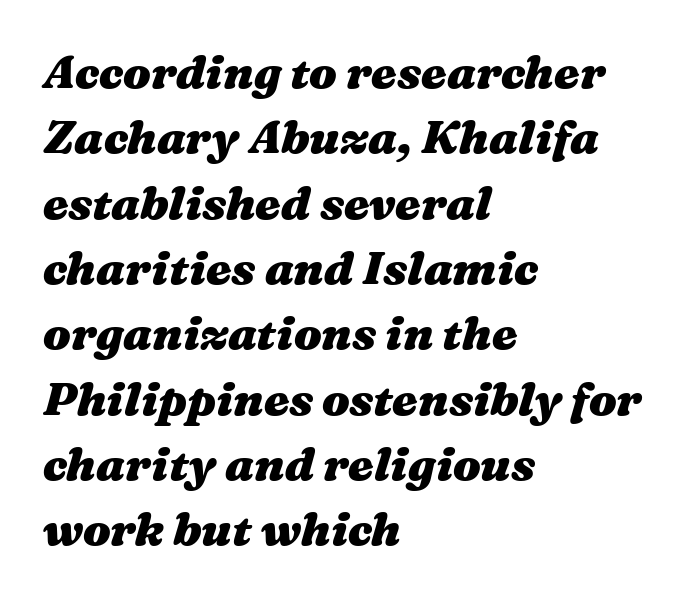
How heavy is the stroke? Heavy — this is a bold. Here the designer chose a conventional face with non-uniform glyph widths. Quick note: underline off. The specimen reads as italic at a glance. The text block is weighted toward the left margin, trailing off unevenly rightward.
